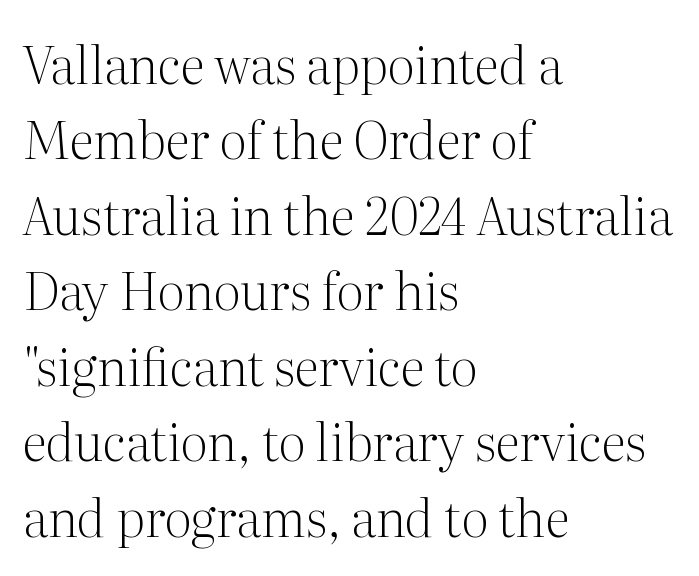
{"serif": "yes", "italic": "no", "bold": "no", "weight": "light", "width": "normal", "stroke_contrast": "medium", "x_height": "medium", "monospaced": "no", "underline": "no", "align": "left", "line_spacing": "normal", "line_spacing_ratio": 1.48, "letter_spacing": "normal", "letter_spacing_em": 0.0, "glyph_px": 51}
